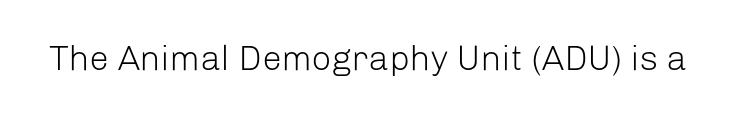
The image shows 35 px light sans-serif type, upright; set normal letter spacing, not underlined; low stroke contrast and a medium x-height.
